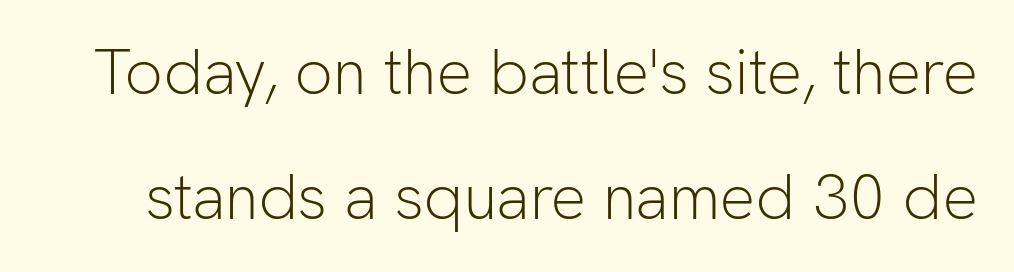
Q: Is the text bold? A: No.
Q: Is the text italic (slanted)? A: No, it is upright.
Q: Is the typeface a serif or a sans-serif typeface? A: Sans-serif.
Q: Is the text underlined? A: No.
Q: Is the spacing between letters normal or unusually wide? A: Normal.
Q: Is the spacing between lines tight, normal or loose? A: Loose.
Q: Width (condensed, normal, or wide)? A: Normal.
Q: Stroke contrast? A: Low.
Q: x-height? A: Medium.
Q: Monospaced? A: No.
